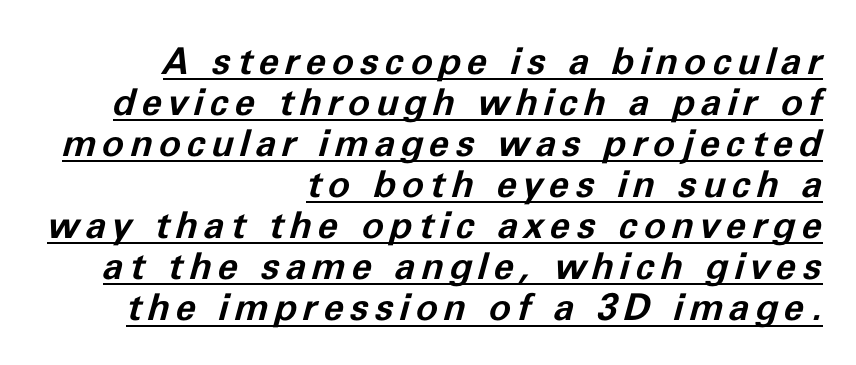
{"italic": "yes", "lean": "right", "slant_degrees": 11, "bold": "yes", "weight": "bold", "width": "normal", "stroke_contrast": "low", "x_height": "medium", "monospaced": "no", "underline": "yes", "align": "right", "line_spacing": "tight", "line_spacing_ratio": 1.11, "glyph_px": 37}
